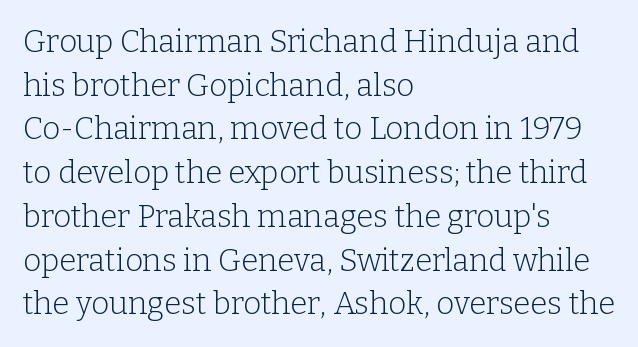
The image shows 31 px light serif type, upright; set left-aligned, normal line spacing (1.41x), normal letter spacing, not underlined; low stroke contrast and a medium x-height.
